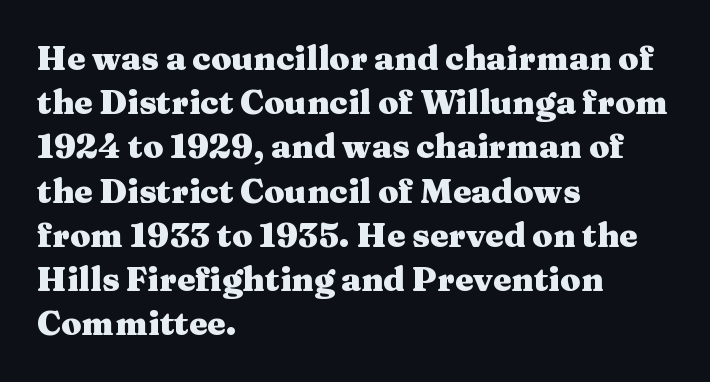
The foot of each line stays bare and open. Students, this is bold: see how much ink each stroke carries. Leftover space on each line is placed entirely after the last word. The designer went with a serif here, giving each stem small feet. The letters stand straight up with perfectly vertical stems.
